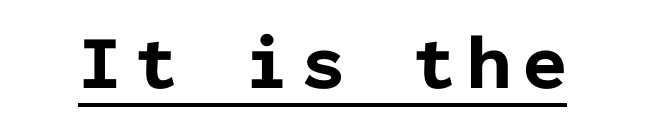
Q: Is the text bold? A: Yes.
Q: Is the text italic (slanted)? A: No, it is upright.
Q: Is the typeface a serif or a sans-serif typeface? A: Sans-serif.
Q: Is the text underlined? A: Yes.
Q: Width (condensed, normal, or wide)? A: Normal.
Q: Stroke contrast? A: Low.
Q: x-height? A: Medium.
Q: Monospaced? A: Yes.
